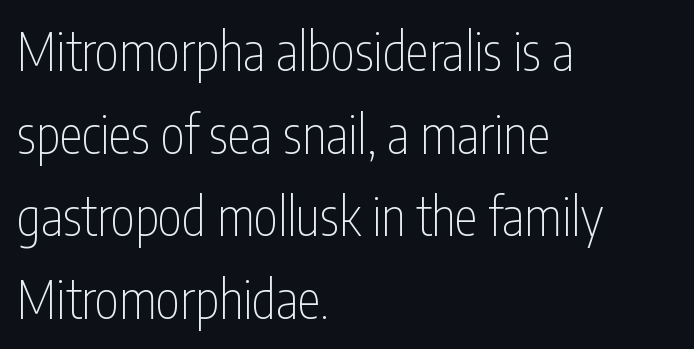
The image shows 52 px thin, condensed sans-serif type, upright; set left-aligned, normal line spacing (1.59x), normal letter spacing, not underlined; low stroke contrast and a medium x-height.
